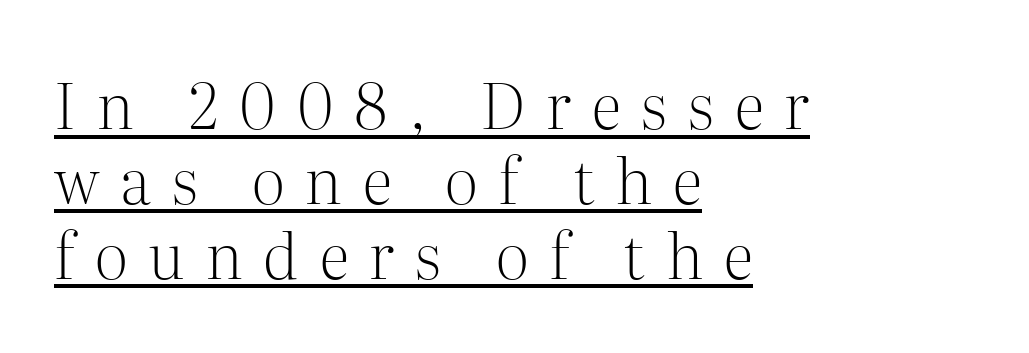
{"serif": "yes", "italic": "no", "bold": "no", "weight": "light", "width": "normal", "stroke_contrast": "medium", "x_height": "medium", "monospaced": "no", "underline": "yes", "align": "left", "line_spacing_ratio": 1.19, "letter_spacing": "wide", "letter_spacing_em": 0.33, "glyph_px": 63}
